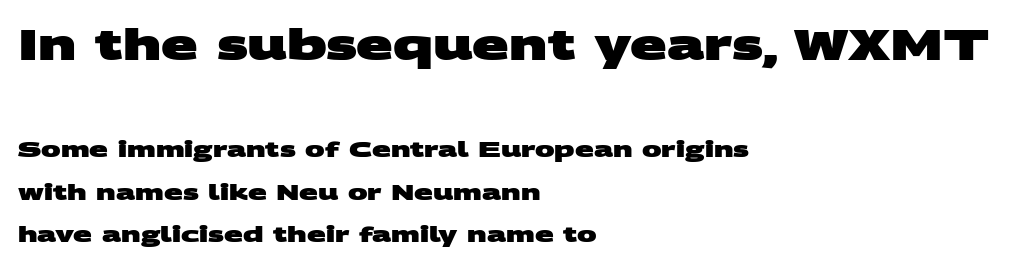
These words are printed bold, with thick strokes throughout. Interline gaps are noticeably wide in this sample. The string is rendered with underlining switched off. The type family on display is of the sans-serif kind. Note: larger setting up top, smaller setting below.
